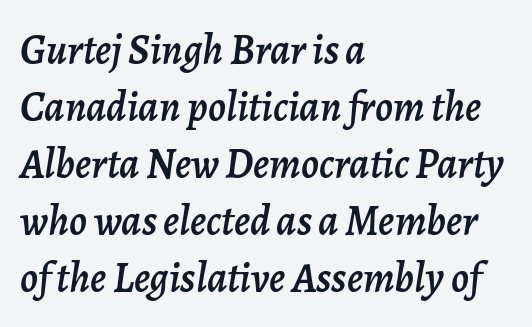
The image shows 42 px text type, italic (leaning right); set left-aligned, normal line spacing (1.36x), normal letter spacing, not underlined; low stroke contrast and a medium x-height.
